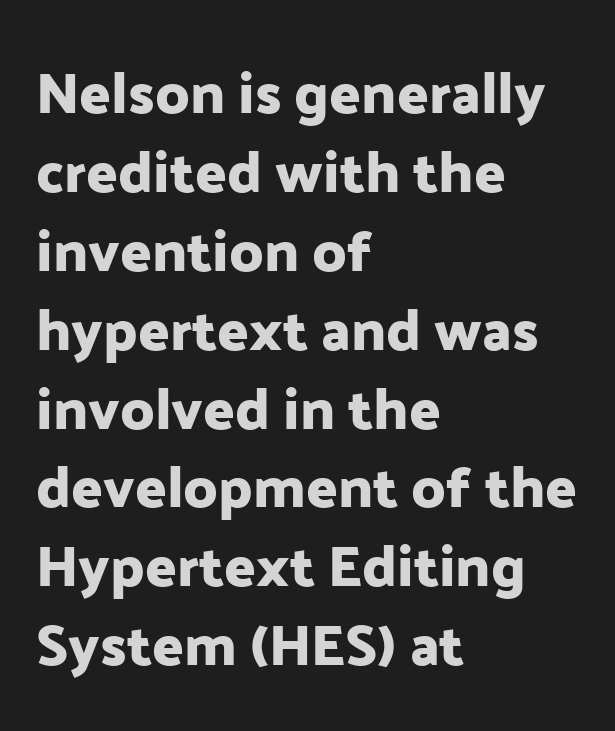
The image shows 58 px sans-serif type, upright; set left-aligned, normal line spacing (1.36x), normal letter spacing, not underlined; low stroke contrast and a medium x-height.
